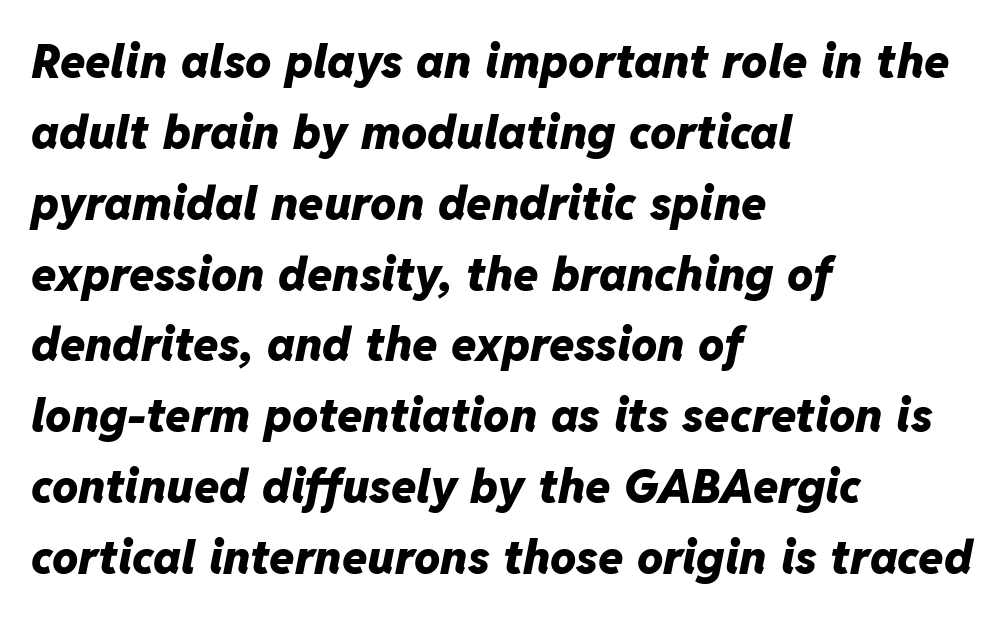
Q: Is the text bold? A: Yes.
Q: Is the text italic (slanted)? A: Yes, it leans right by about 11 degrees.
Q: Is the text underlined? A: No.
Q: How is the paragraph aligned? A: Left-aligned.
Q: Is the spacing between letters normal or unusually wide? A: Normal.
Q: Is the spacing between lines tight, normal or loose? A: Normal.
Q: Width (condensed, normal, or wide)? A: Normal.
Q: Stroke contrast? A: Low.
Q: x-height? A: Medium.
Q: Monospaced? A: No.
